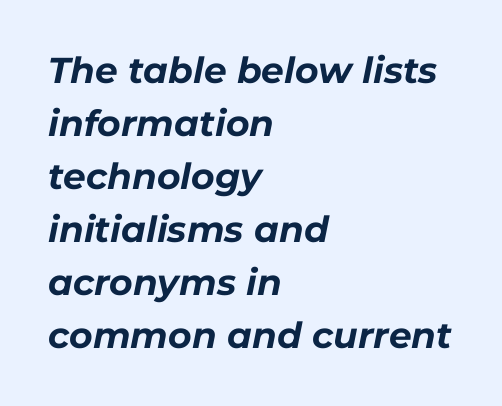
The image shows 36 px bold type, italic (leaning right); set left-aligned, normal line spacing (1.47x), normal letter spacing, not underlined; low stroke contrast and a medium x-height.
